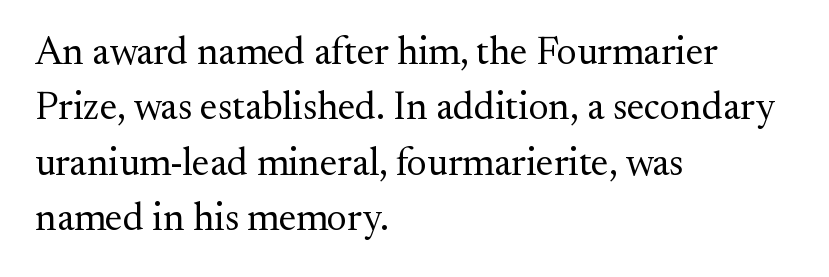
Q: Is the text bold? A: No.
Q: Is the text italic (slanted)? A: No, it is upright.
Q: Is the typeface a serif or a sans-serif typeface? A: Serif.
Q: Is the text underlined? A: No.
Q: How is the paragraph aligned? A: Left-aligned.
Q: Is the spacing between letters normal or unusually wide? A: Normal.
Q: Is the spacing between lines tight, normal or loose? A: Normal.
Q: Width (condensed, normal, or wide)? A: Normal.
Q: Stroke contrast? A: Medium.
Q: x-height? A: Small.
Q: Monospaced? A: No.
